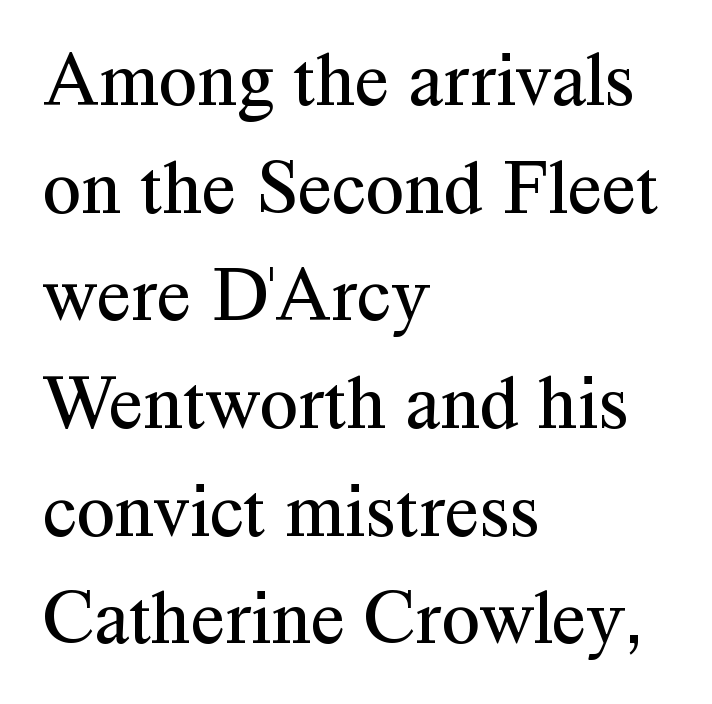
{"serif": "yes", "italic": "no", "bold": "no", "weight": "regular", "width": "normal", "stroke_contrast": "medium", "x_height": "medium", "monospaced": "no", "underline": "no", "align": "left", "line_spacing": "normal", "line_spacing_ratio": 1.38, "letter_spacing": "normal", "letter_spacing_em": 0.0, "glyph_px": 78}
